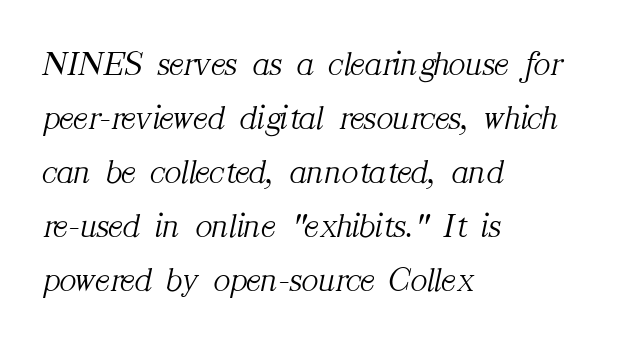
{"serif": "yes", "italic": "yes", "lean": "right", "slant_degrees": 12, "bold": "no", "weight": "light", "width": "normal", "stroke_contrast": "medium", "x_height": "medium", "monospaced": "no", "underline": "no", "align": "left", "line_spacing": "normal", "line_spacing_ratio": 1.54, "letter_spacing": "normal", "letter_spacing_em": 0.0, "glyph_px": 35}
